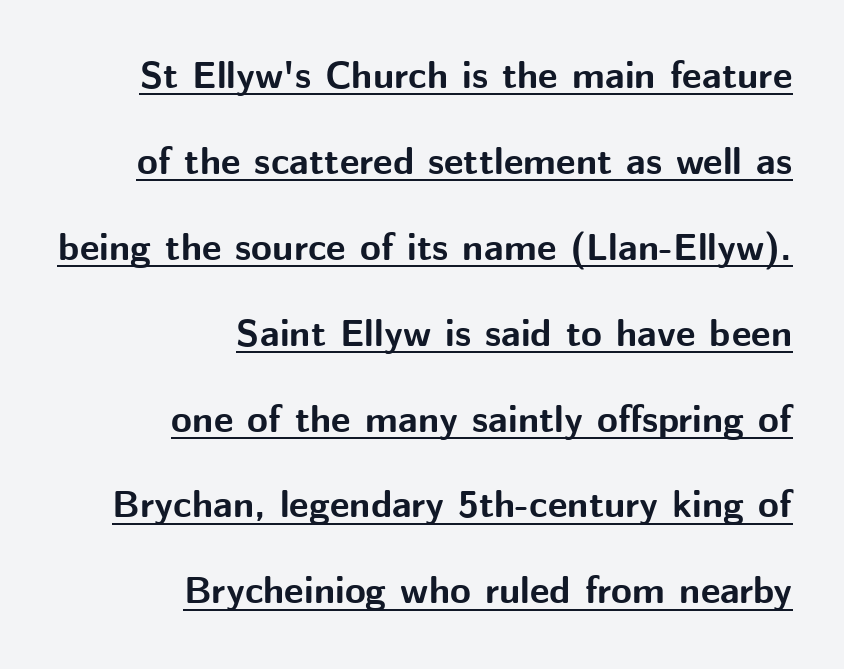
The image shows 38 px bold sans-serif type, upright; set right-aligned, loose line spacing (2.26x), normal letter spacing, underlined; medium stroke contrast and a medium x-height.
